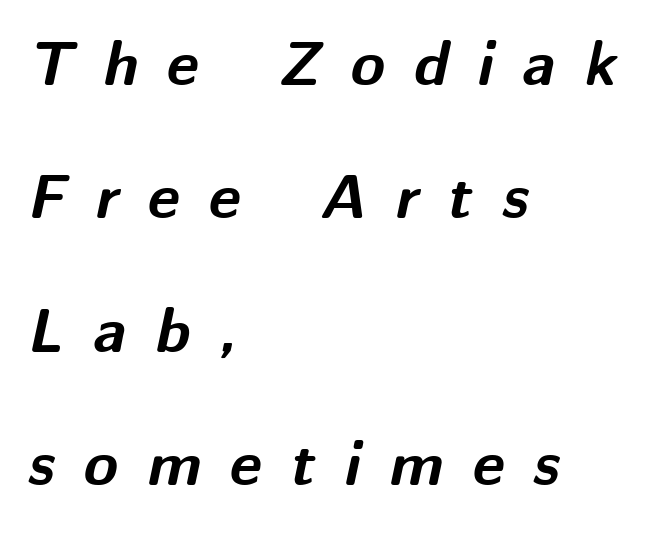
Q: Is the text bold? A: Yes.
Q: Is the text italic (slanted)? A: Yes, it leans right by about 12 degrees.
Q: Is the text underlined? A: No.
Q: How is the paragraph aligned? A: Left-aligned.
Q: Is the spacing between letters normal or unusually wide? A: Unusually wide.
Q: Is the spacing between lines tight, normal or loose? A: Loose.
Q: Width (condensed, normal, or wide)? A: Normal.
Q: Stroke contrast? A: Medium.
Q: x-height? A: Medium.
Q: Monospaced? A: No.
